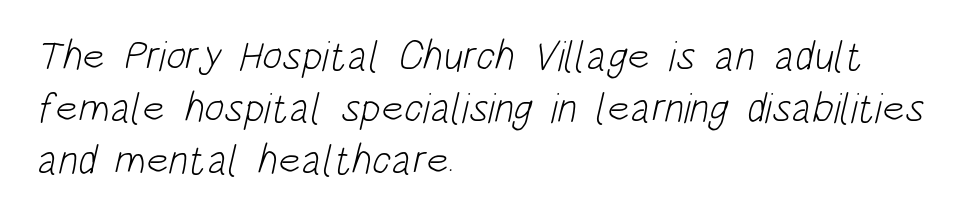
Bare-footed words on every line. The face used here is rendered with its standard letterfit. Is the block centered? No — it sits flush against the left margin. The face used here is proportionally spaced, like ordinary book or web type. Nothing sits at the stroke ends, so this counts as sans-serif. Caption: face not bold, strokes unweighted.
